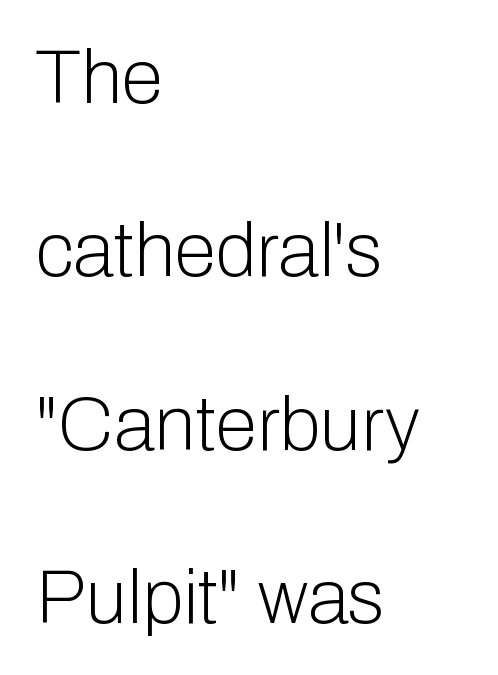
{"serif": "no", "italic": "no", "bold": "no", "weight": "light", "width": "normal", "stroke_contrast": "low", "x_height": "medium", "monospaced": "no", "underline": "no", "align": "left", "line_spacing": "loose", "line_spacing_ratio": 2.28, "letter_spacing": "normal", "letter_spacing_em": 0.0, "glyph_px": 76}
